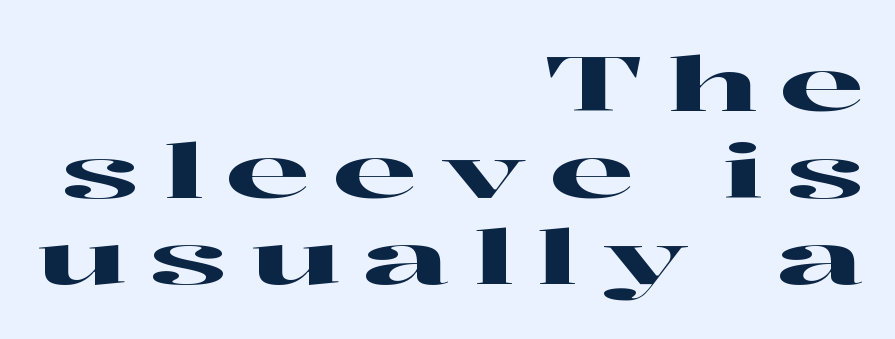
{"serif": "yes", "italic": "no", "width": "wide", "stroke_contrast": "high", "x_height": "medium", "monospaced": "no", "underline": "no", "align": "right", "line_spacing": "tight", "line_spacing_ratio": 1.14, "letter_spacing": "wide", "letter_spacing_em": 0.3, "glyph_px": 76}
